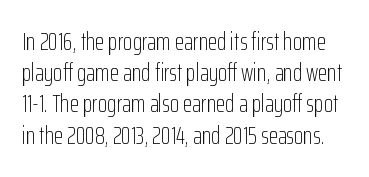
Q: Is the text bold? A: No.
Q: Is the text italic (slanted)? A: No, it is upright.
Q: Is the text underlined? A: No.
Q: Is the spacing between letters normal or unusually wide? A: Normal.
Q: Is the spacing between lines tight, normal or loose? A: Normal.
